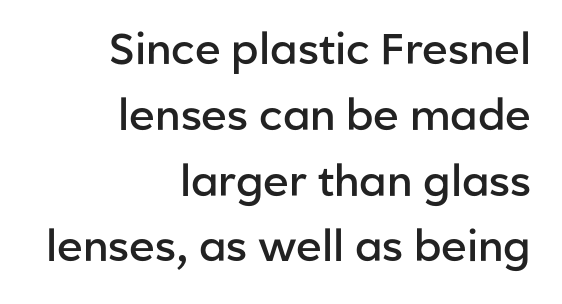
Typeset ragged left — the right edge is the straight one. Think of a printed novel: that variable character pitch is what you see here. A clean baseline with only descenders dipping below it. Notice how descenders clear the ascenders below comfortably — that's standard leading. As a designer I'd log this as weight 600, semibold. Here the glyphs are tracked normally, forming tight word shapes.
